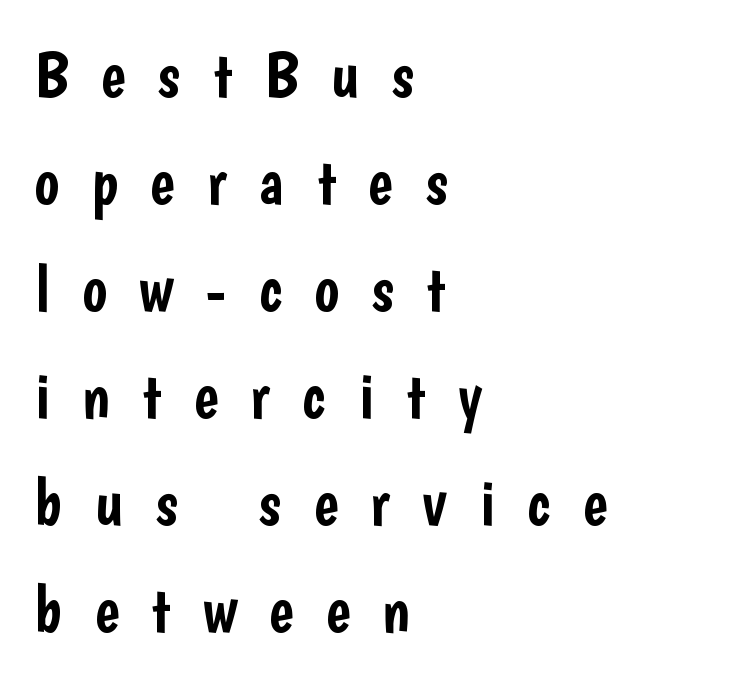
The image shows 66 px condensed sans-serif type, upright; set left-aligned, normal line spacing (1.62x), unusually wide letter spacing (+0.49 em), not underlined; low stroke contrast and a medium x-height.
